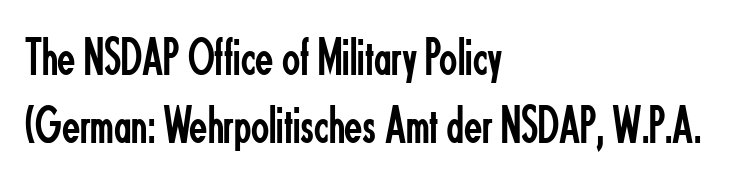
Q: Is the text bold? A: No.
Q: Is the text italic (slanted)? A: No, it is upright.
Q: Is the typeface a serif or a sans-serif typeface? A: Sans-serif.
Q: Is the text underlined? A: No.
Q: How is the paragraph aligned? A: Left-aligned.
Q: Is the spacing between letters normal or unusually wide? A: Normal.
Q: Is the spacing between lines tight, normal or loose? A: Normal.
Q: Width (condensed, normal, or wide)? A: Condensed.
Q: Stroke contrast? A: Low.
Q: x-height? A: Small.
Q: Monospaced? A: No.
